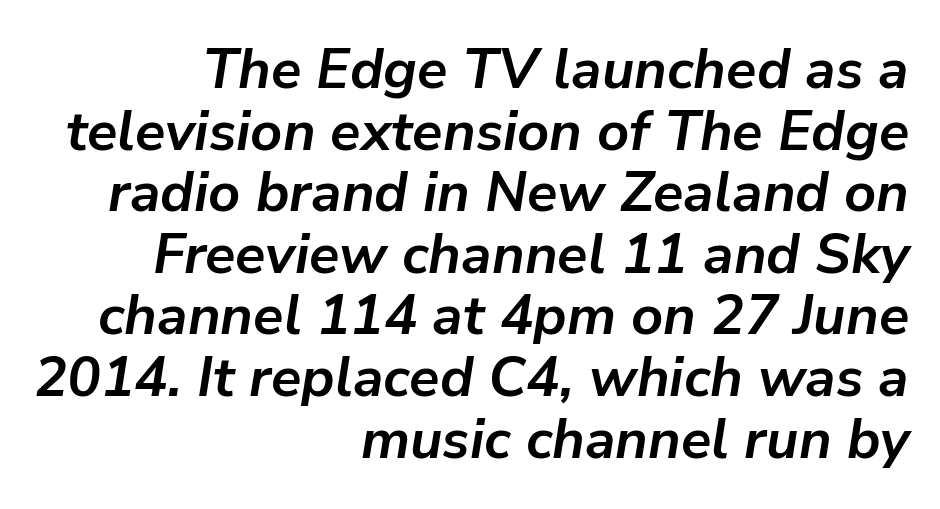
The passage shown leans; its letterforms are oblique. Reading down the column, the eye jumps only a short way to each next line. The font is running at its bold setting. Underline: absent. Do the characters align in a grid? No, the font is proportional. This rendering leaves character spacing at its baseline value.
